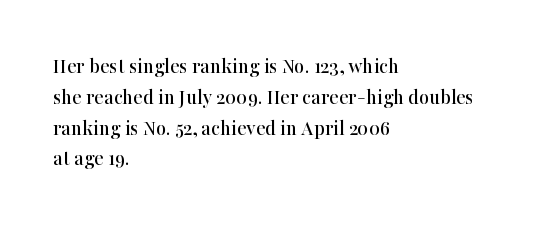
A classic flush-left, rag-right setting is used for this passage. Rendered with straight, roman letterforms. The rendering uses a moderate line-height, typical for paragraphs. In terms of letterspacing, this is plain default setting.
